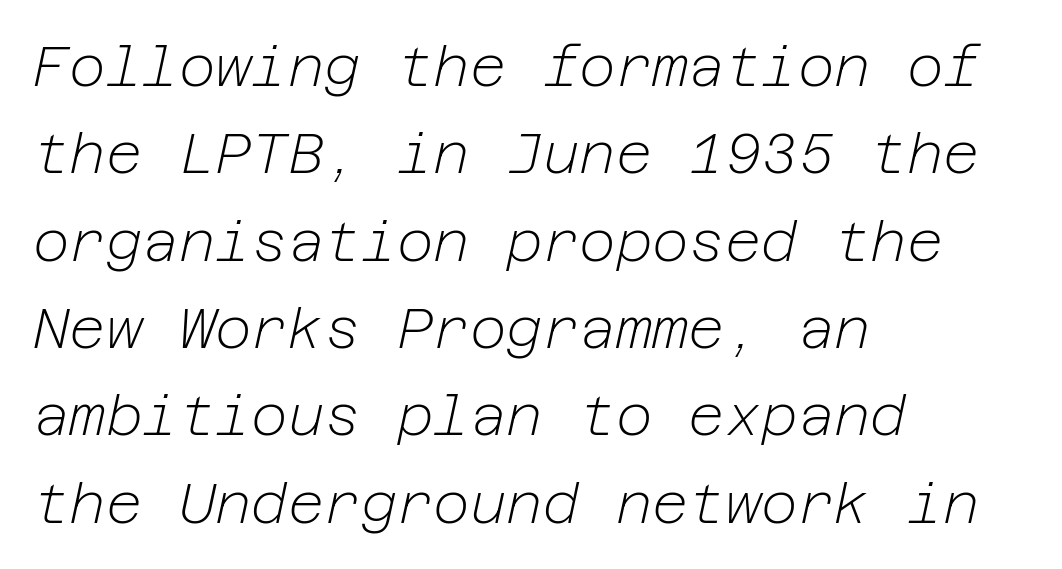
The image shows 56 px light type, italic (leaning right); set left-aligned, normal line spacing (1.56x), normal letter spacing, not underlined; low stroke contrast and a medium x-height.
